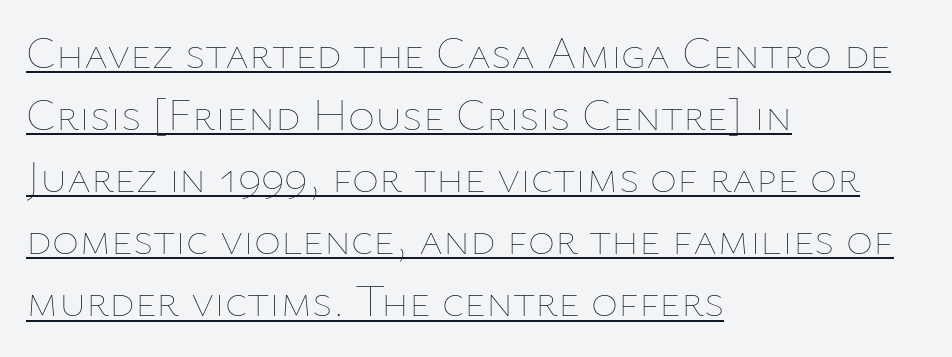
The image shows 46 px thin type, upright; set left-aligned, normal line spacing (1.35x), normal letter spacing, underlined; low stroke contrast and a medium x-height.
